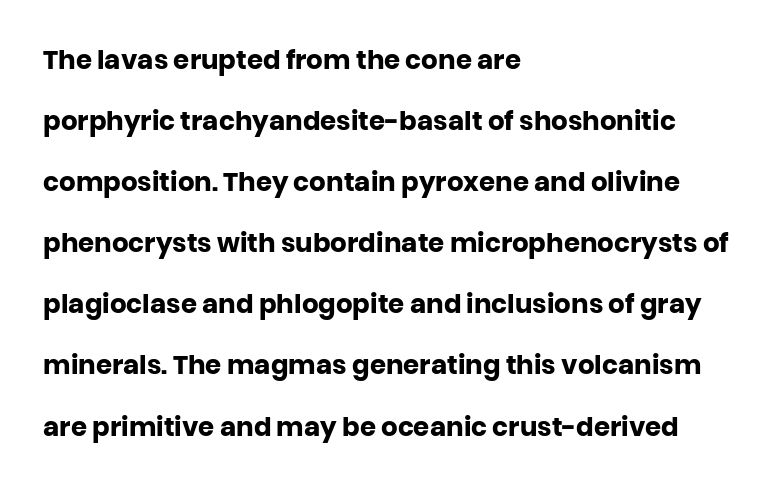
The image shows 26 px bold type, upright; set left-aligned, loose line spacing (2.35x), normal letter spacing, not underlined.
